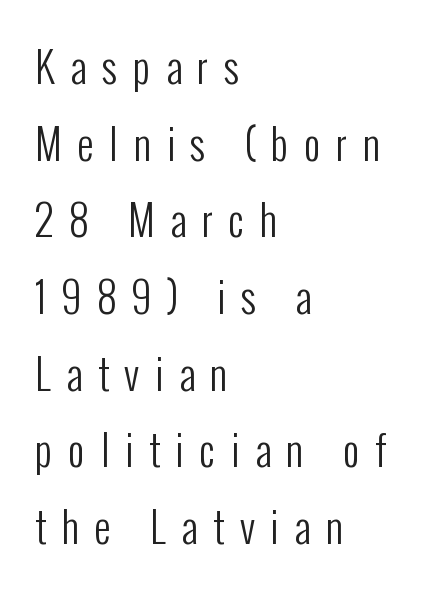
{"serif": "no", "italic": "no", "bold": "no", "weight": "regular", "width": "condensed", "stroke_contrast": "low", "x_height": "medium", "monospaced": "no", "underline": "no", "align": "left", "line_spacing_ratio": 1.87, "letter_spacing": "wide", "letter_spacing_em": 0.38, "glyph_px": 41}
